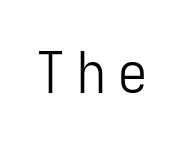
Q: Is the text bold? A: No.
Q: Is the text italic (slanted)? A: No, it is upright.
Q: Is the typeface a serif or a sans-serif typeface? A: Sans-serif.
Q: Is the text underlined? A: No.
Q: Is the spacing between letters normal or unusually wide? A: Unusually wide.
Q: Width (condensed, normal, or wide)? A: Condensed.
Q: Stroke contrast? A: Low.
Q: x-height? A: Medium.
Q: Monospaced? A: Yes.
